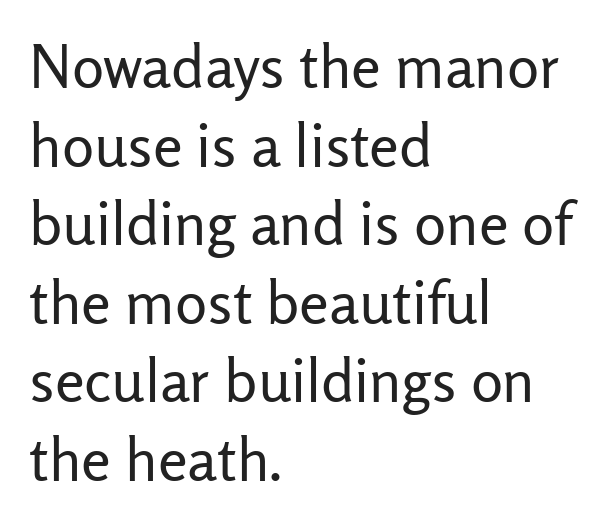
{"serif": "no", "italic": "no", "bold": "no", "weight": "regular", "width": "normal", "stroke_contrast": "low", "x_height": "medium", "monospaced": "no", "underline": "no", "align": "left", "line_spacing": "normal", "line_spacing_ratio": 1.31, "letter_spacing": "normal", "letter_spacing_em": 0.0, "glyph_px": 60}
